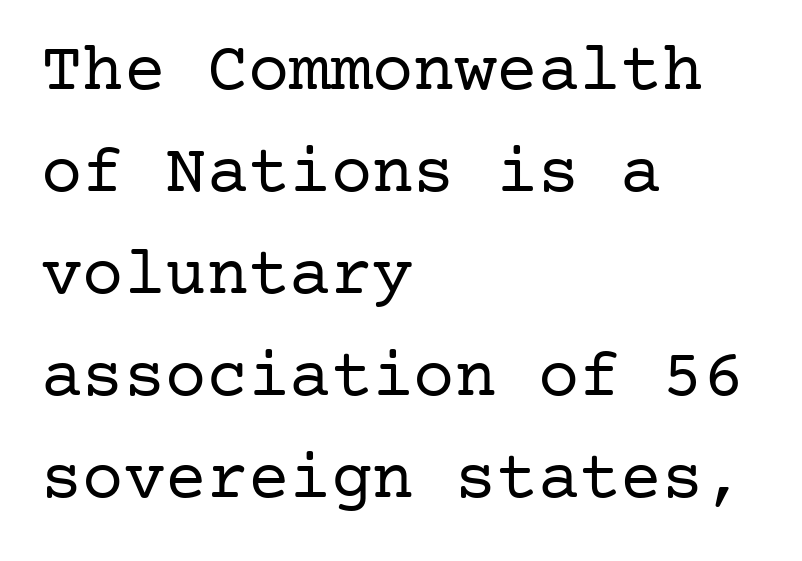
The setting favours the left margin, as ordinary paragraphs usually do. This rendering leaves character spacing at its baseline value. The lettering holds an erect, upright posture throughout. Each stroke keeps to a modest, everyday thickness or less.
